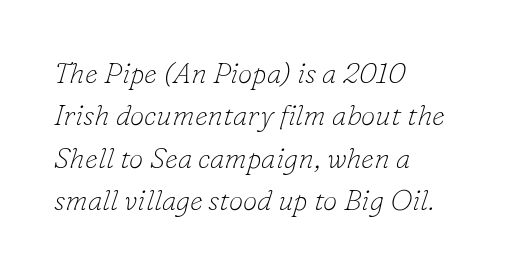
The image shows 29 px thin serif type, italic (leaning right); set left-aligned, normal line spacing (1.46x), normal letter spacing, not underlined; low stroke contrast and a small x-height.
